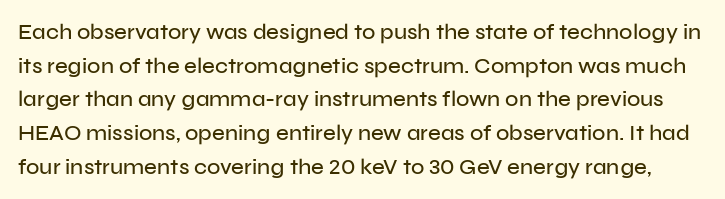
The image shows 22 px text type, upright; set normal line spacing (1.53x), normal letter spacing, not underlined.
